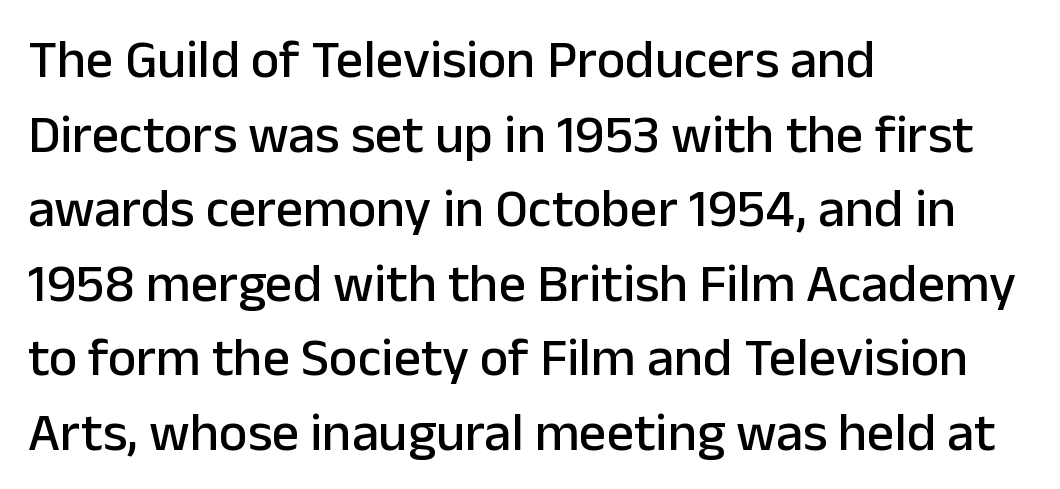
{"serif": "no", "italic": "no", "width": "normal", "stroke_contrast": "low", "x_height": "medium", "monospaced": "no", "underline": "no", "align": "left", "line_spacing": "normal", "line_spacing_ratio": 1.38, "letter_spacing": "normal", "letter_spacing_em": 0.0, "glyph_px": 54}
